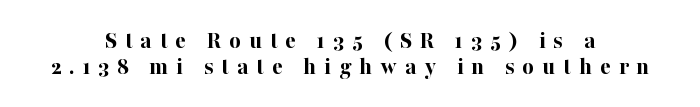
Q: Is the text bold? A: Yes.
Q: Is the text italic (slanted)? A: No, it is upright.
Q: Is the text underlined? A: No.
Q: How is the paragraph aligned? A: Centered.
Q: Is the spacing between letters normal or unusually wide? A: Unusually wide.
Q: Is the spacing between lines tight, normal or loose? A: Tight.
